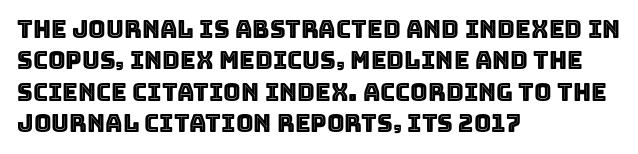
The image shows 24 px text type, upright; set left-aligned, normal line spacing (1.31x), normal letter spacing, not underlined.
